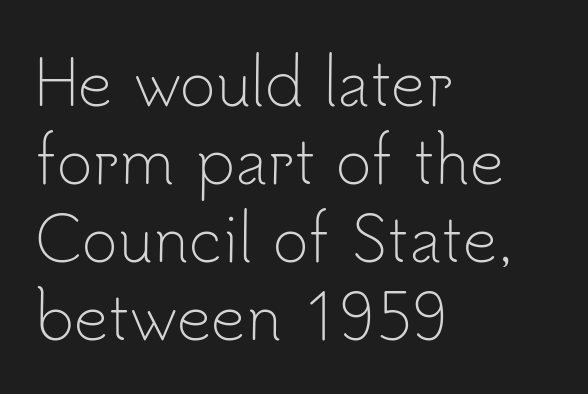
Nope, not italic — everything's standing straight. The string is rendered with underlining switched off. Each letter keeps its own natural width here, so spacing adapts to shape. The passage shown has conventional tracking throughout.
